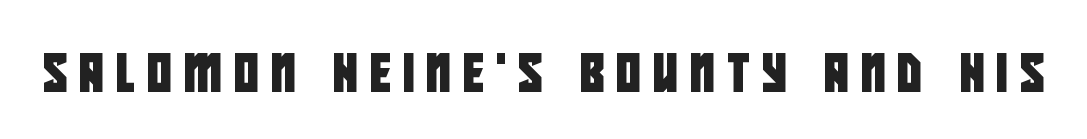
{"serif": "no", "width": "condensed", "stroke_contrast": "low", "x_height": "large", "monospaced": "no", "underline": "no", "letter_spacing": "wide", "letter_spacing_em": 0.32, "glyph_px": 38}
